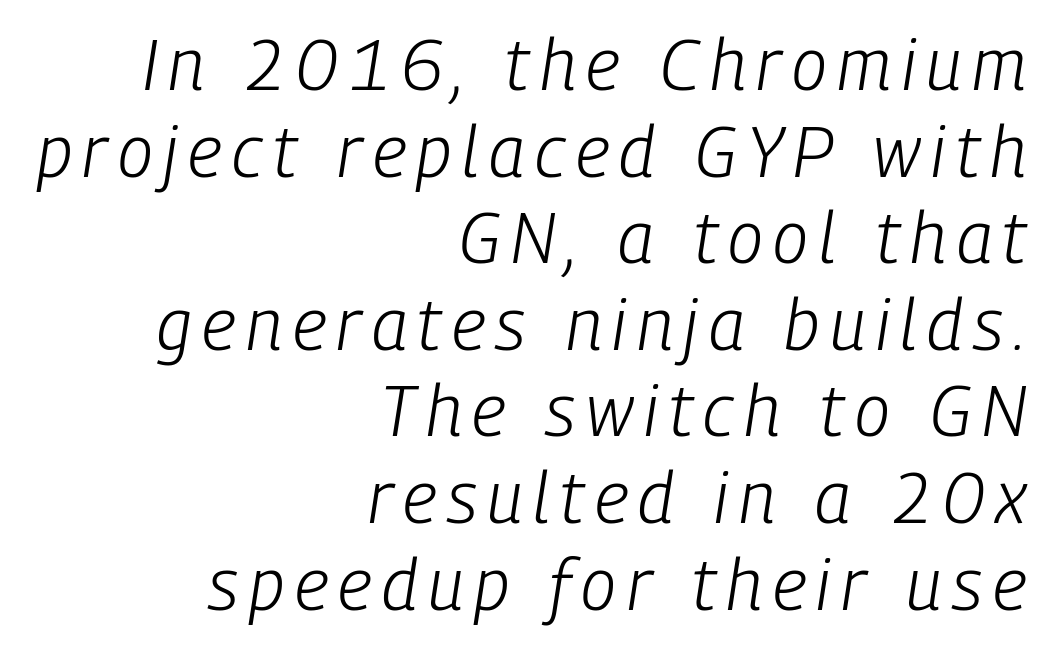
{"italic": "yes", "lean": "right", "slant_degrees": 9, "bold": "no", "weight": "light", "width": "condensed", "stroke_contrast": "low", "x_height": "medium", "monospaced": "no", "underline": "no", "align": "right", "line_spacing_ratio": 1.22, "glyph_px": 71}
